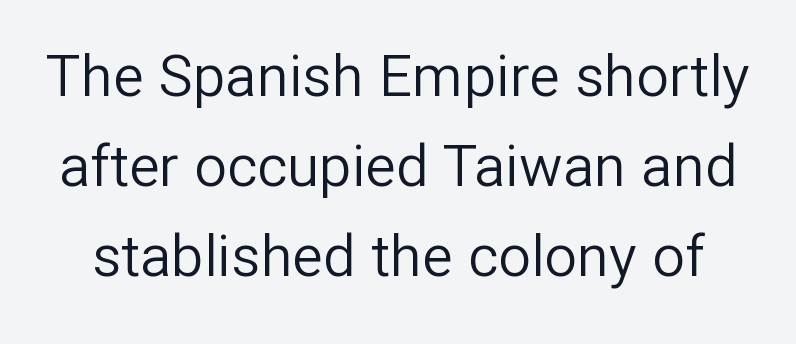
{"serif": "no", "italic": "no", "bold": "no", "weight": "regular", "width": "normal", "stroke_contrast": "low", "x_height": "medium", "monospaced": "no", "underline": "no", "line_spacing": "normal", "line_spacing_ratio": 1.55, "letter_spacing": "normal", "letter_spacing_em": 0.0, "glyph_px": 58}
